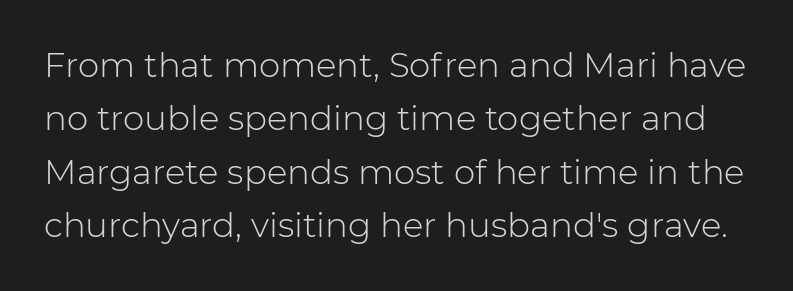
Q: Is the text bold? A: No.
Q: Is the text italic (slanted)? A: No, it is upright.
Q: Is the typeface a serif or a sans-serif typeface? A: Sans-serif.
Q: Is the text underlined? A: No.
Q: Is the spacing between letters normal or unusually wide? A: Normal.
Q: Is the spacing between lines tight, normal or loose? A: Normal.
Q: Width (condensed, normal, or wide)? A: Normal.
Q: Stroke contrast? A: Low.
Q: x-height? A: Medium.
Q: Monospaced? A: No.
